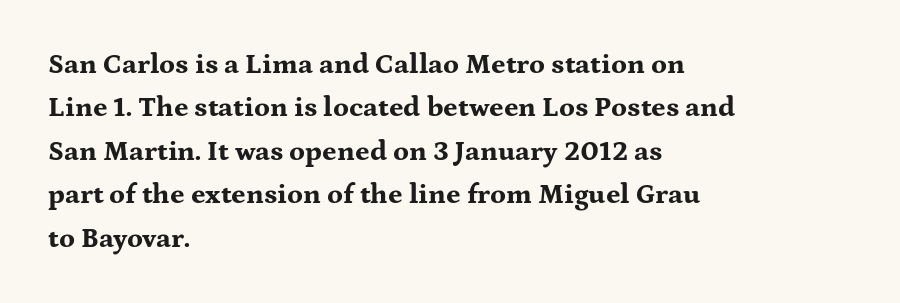
The image shows 28 px bold, wide serif type, upright; set left-aligned, normal line spacing (1.55x), normal letter spacing, not underlined; medium stroke contrast and a medium x-height.
